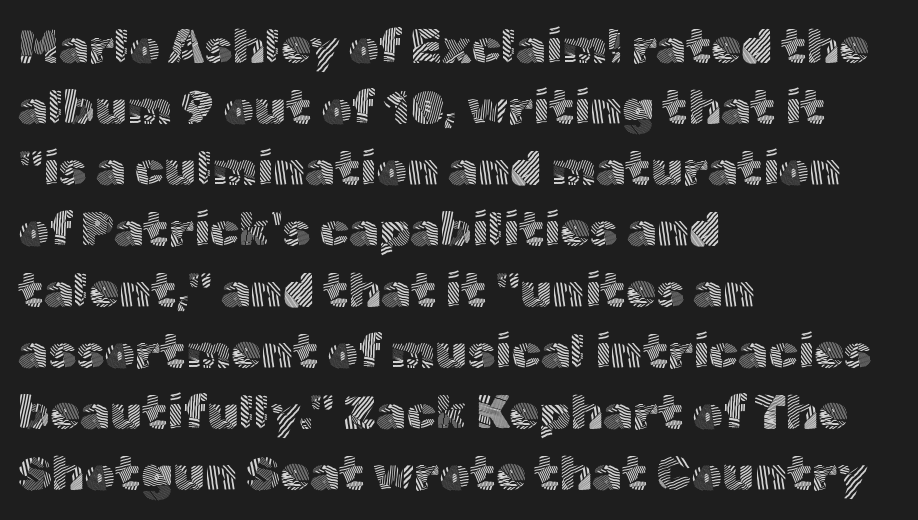
Q: Is the text bold? A: No.
Q: Is the text italic (slanted)? A: No, it is upright.
Q: Is the typeface a serif or a sans-serif typeface? A: Sans-serif.
Q: Is the text underlined? A: No.
Q: How is the paragraph aligned? A: Left-aligned.
Q: Is the spacing between letters normal or unusually wide? A: Normal.
Q: Is the spacing between lines tight, normal or loose? A: Normal.
Q: Width (condensed, normal, or wide)? A: Normal.
Q: x-height? A: Medium.
Q: Monospaced? A: No.
